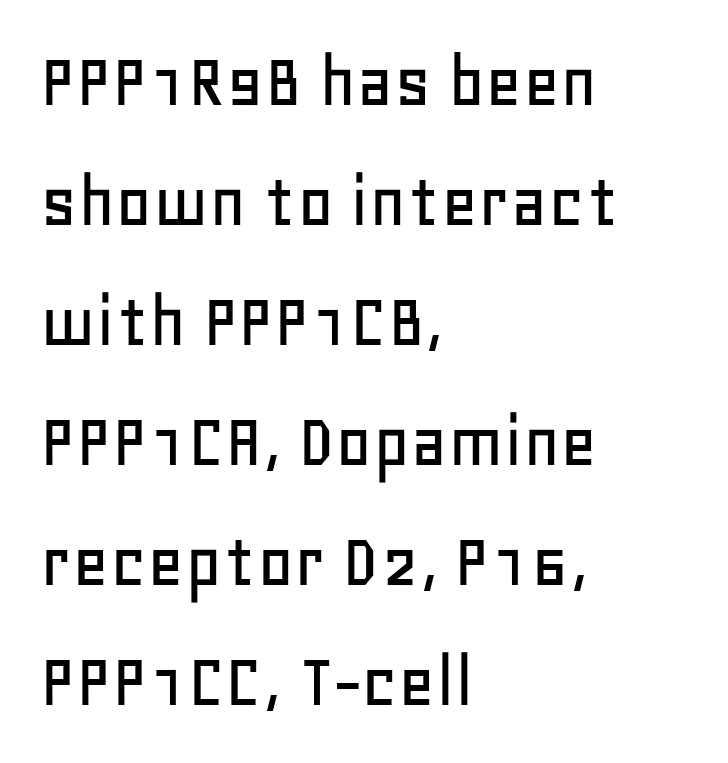
Q: Is the text italic (slanted)? A: No, it is upright.
Q: Is the typeface a serif or a sans-serif typeface? A: Sans-serif.
Q: Is the text underlined? A: No.
Q: How is the paragraph aligned? A: Left-aligned.
Q: Is the spacing between letters normal or unusually wide? A: Normal.
Q: Is the spacing between lines tight, normal or loose? A: Normal.
Q: Width (condensed, normal, or wide)? A: Normal.
Q: Stroke contrast? A: Low.
Q: x-height? A: Large.
Q: Monospaced? A: No.
